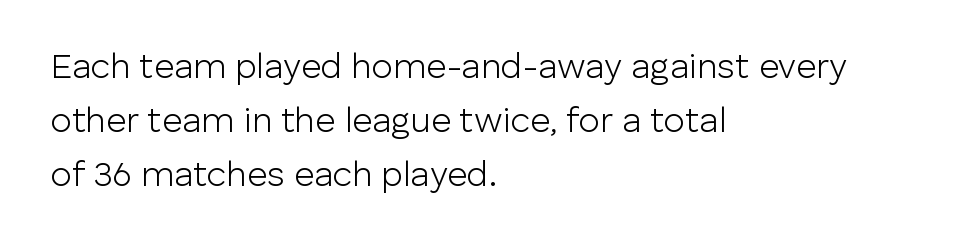
The image shows 35 px light sans-serif type, upright; set left-aligned, normal line spacing (1.54x), normal letter spacing, not underlined; low stroke contrast and a medium x-height.
